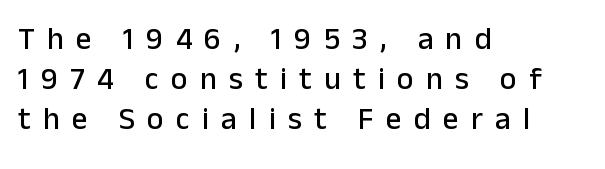
{"serif": "no", "italic": "no", "width": "normal", "stroke_contrast": "low", "x_height": "medium", "monospaced": "no", "underline": "no", "align": "left", "line_spacing": "normal", "line_spacing_ratio": 1.29, "letter_spacing": "wide", "letter_spacing_em": 0.4, "glyph_px": 31}
